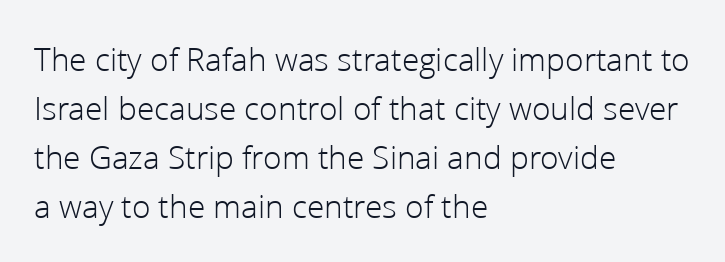
{"serif": "no", "italic": "no", "bold": "no", "weight": "light", "width": "normal", "stroke_contrast": "low", "x_height": "medium", "monospaced": "no", "underline": "no", "align": "left", "line_spacing": "normal", "line_spacing_ratio": 1.44, "letter_spacing": "normal", "letter_spacing_em": 0.0, "glyph_px": 34}
